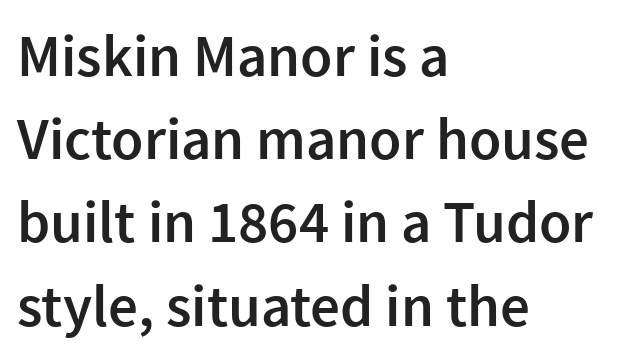
Inter-character spacing is left at the font's built-in metrics. Line beginnings align vertically; line endings do not. Type style note: lacks serifs. Character widths vary here, with narrow letters taking less room than wide ones. In terms of weight, the rendering is demibold, just under bold. The foot of each line stays bare and open.
